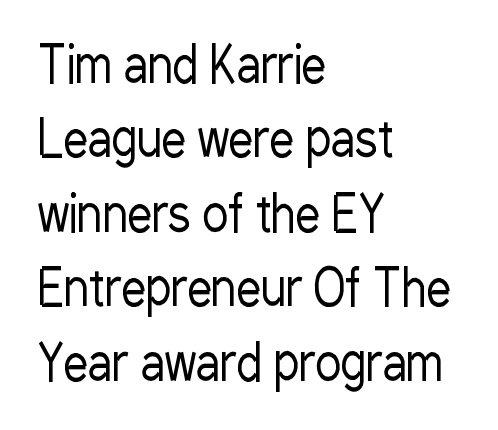
Q: Is the text bold? A: No.
Q: Is the text italic (slanted)? A: No, it is upright.
Q: Is the typeface a serif or a sans-serif typeface? A: Sans-serif.
Q: Is the text underlined? A: No.
Q: How is the paragraph aligned? A: Left-aligned.
Q: Is the spacing between letters normal or unusually wide? A: Normal.
Q: Is the spacing between lines tight, normal or loose? A: Normal.
Q: Width (condensed, normal, or wide)? A: Condensed.
Q: Stroke contrast? A: Low.
Q: x-height? A: Medium.
Q: Monospaced? A: No.
